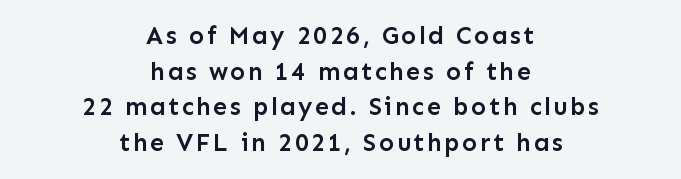
Leftover space on each line is divided equally before and after the words. Quick note: interline space is typical. The space beneath each line is pristine and unruled. This is the regular roman posture of the typeface. The letters are semibold — heavier than regular but short of a full bold.
